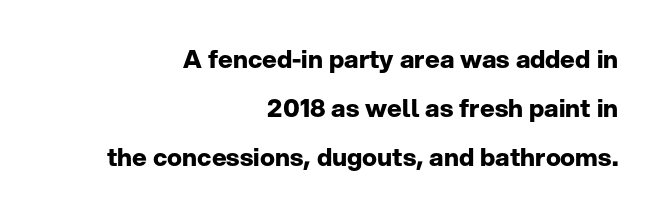
Short note: letters normally spaced. Descenders hang freely into open space. One-word summary of the alignment: right. The strokes are fattened all the way to bold. The rendering uses a large line-height, opening up the rows.
